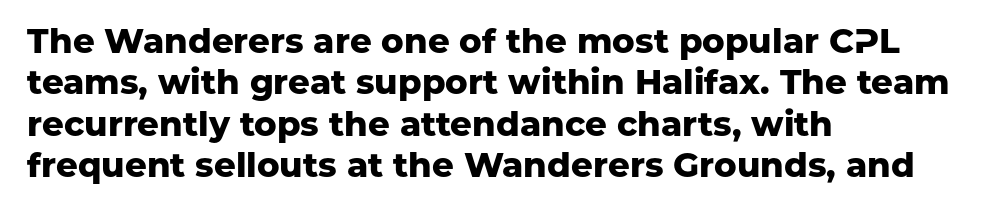
Q: Is the text bold? A: Yes.
Q: Is the text italic (slanted)? A: No, it is upright.
Q: Is the typeface a serif or a sans-serif typeface? A: Sans-serif.
Q: Is the text underlined? A: No.
Q: How is the paragraph aligned? A: Left-aligned.
Q: Is the spacing between letters normal or unusually wide? A: Normal.
Q: Width (condensed, normal, or wide)? A: Normal.
Q: Stroke contrast? A: Low.
Q: x-height? A: Medium.
Q: Monospaced? A: No.
